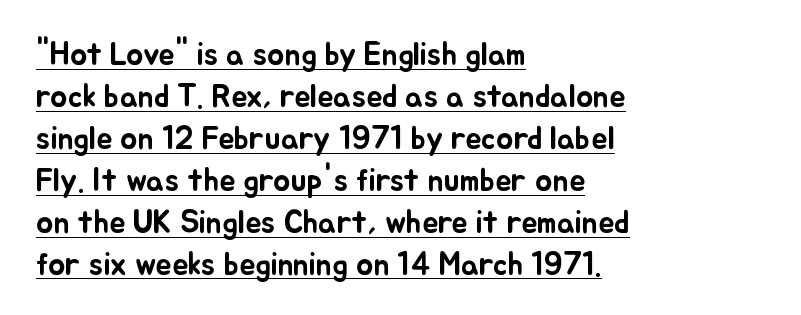
These lines are rendered in a variable-pitch font. Nobody touched the tracking dial on this one. A typesetter would call this leading conventional body-copy spacing. Compared with a centered layout, this one pins lines to the left instead.
